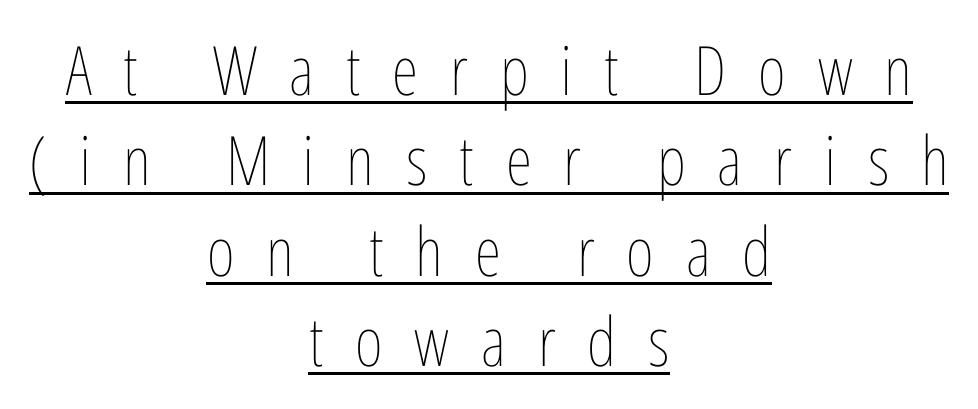
These lines sit exactly where default settings would place them. Weight: in the light-to-regular range. The paragraph shown floats in the horizontal middle. Spacing verdict: proportional, widths tailored to each character. The specimen reads as upright at a glance.
